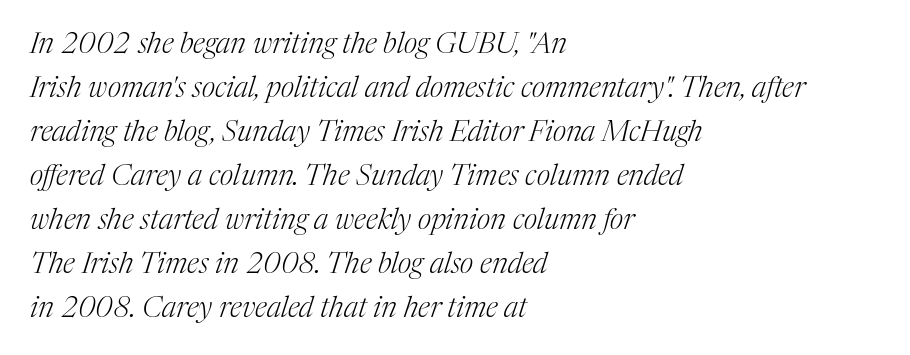
Q: Is the text bold? A: No.
Q: Is the text italic (slanted)? A: Yes, it leans right by about 17 degrees.
Q: Is the typeface a serif or a sans-serif typeface? A: Serif.
Q: Is the text underlined? A: No.
Q: How is the paragraph aligned? A: Left-aligned.
Q: Is the spacing between letters normal or unusually wide? A: Normal.
Q: Is the spacing between lines tight, normal or loose? A: Normal.
Q: Width (condensed, normal, or wide)? A: Normal.
Q: Stroke contrast? A: Medium.
Q: x-height? A: Medium.
Q: Monospaced? A: No.
